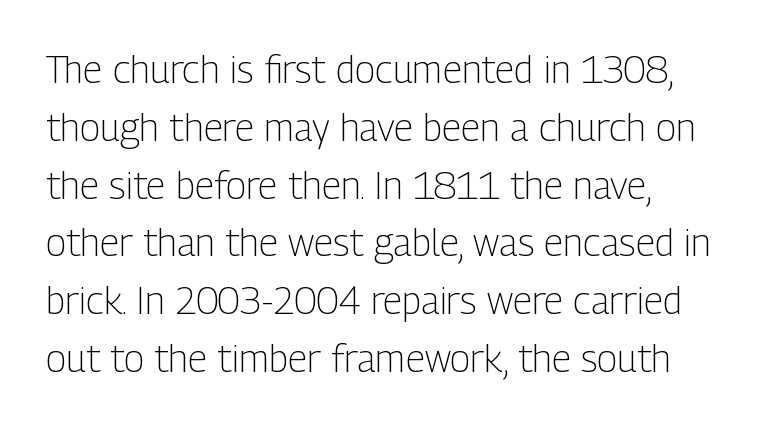
This block has exactly the height ordinary leading produces. Stem width sits at or under what a default text font uses. Honestly, the letter spacing is just normal — you wouldn't notice it. Are there feet on the stems? There aren't — it's a sans. Do the letters lean? They stand straight.
